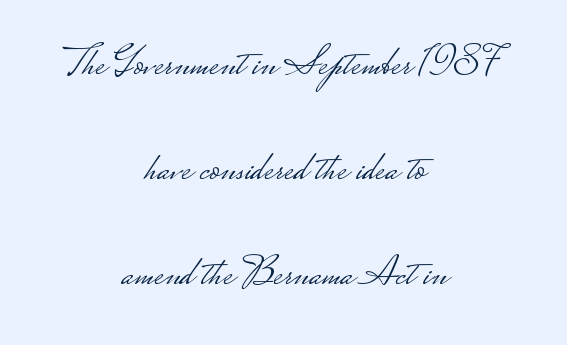
Q: Is the text bold? A: No.
Q: Is the text italic (slanted)? A: Yes.
Q: Is the typeface a serif or a sans-serif typeface? A: Sans-serif.
Q: Is the text underlined? A: No.
Q: How is the paragraph aligned? A: Centered.
Q: Is the spacing between letters normal or unusually wide? A: Normal.
Q: Is the spacing between lines tight, normal or loose? A: Loose.
Q: Width (condensed, normal, or wide)? A: Wide.
Q: Stroke contrast? A: Low.
Q: Monospaced? A: No.
